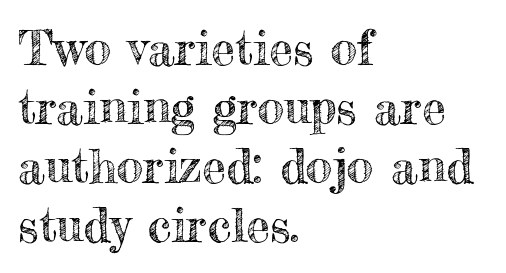
The image shows 48 px text type, upright; set left-aligned, line spacing 1.23x, normal letter spacing, not underlined; a small x-height.
